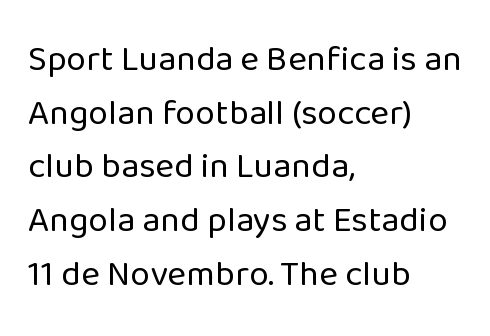
The image shows 36 px regular-weight sans-serif type, upright; set left-aligned, normal line spacing (1.49x), normal letter spacing, not underlined; low stroke contrast and a medium x-height.
